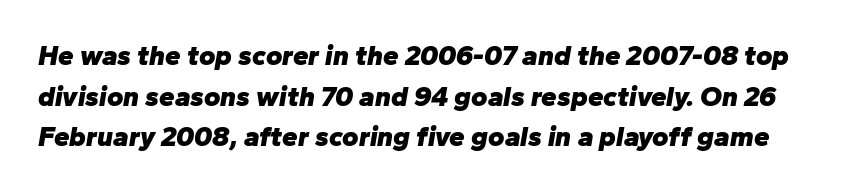
Type without underlining. The specimen reads as italic at a glance. Each letter keeps its own natural width here, so spacing adapts to shape. Typographic density is high because the face is bold. Students, observe: this is what conventionally led text looks like. The horizontal fit of the characters is conventional and even.
